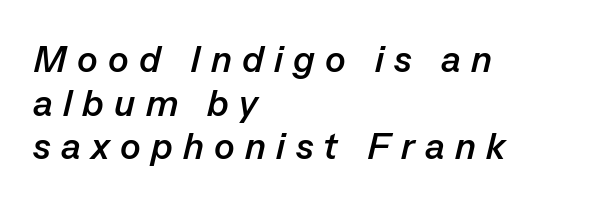
{"italic": "yes", "lean": "right", "slant_degrees": 13, "bold": "yes", "weight": "semibold", "width": "normal", "stroke_contrast": "low", "x_height": "medium", "monospaced": "no", "underline": "no", "align": "left", "line_spacing": "tight", "line_spacing_ratio": 1.15, "letter_spacing": "wide", "letter_spacing_em": 0.27, "glyph_px": 38}
